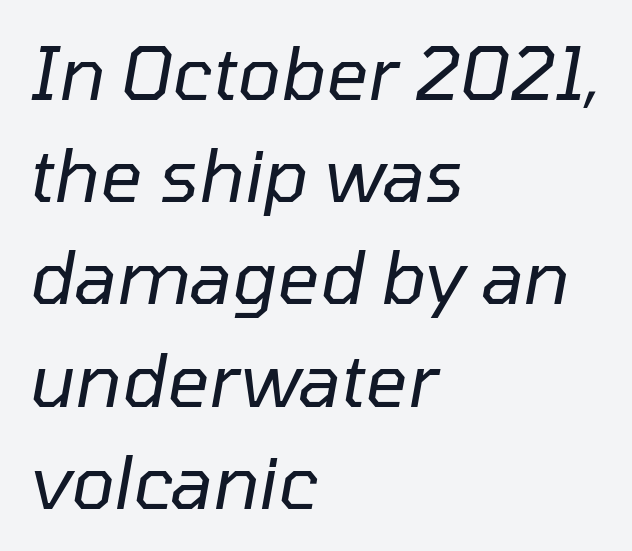
Q: Is the text bold? A: No.
Q: Is the text italic (slanted)? A: Yes, it leans right by about 10 degrees.
Q: Is the text underlined? A: No.
Q: How is the paragraph aligned? A: Left-aligned.
Q: Is the spacing between letters normal or unusually wide? A: Normal.
Q: Is the spacing between lines tight, normal or loose? A: Normal.
Q: Width (condensed, normal, or wide)? A: Normal.
Q: Stroke contrast? A: Low.
Q: x-height? A: Medium.
Q: Monospaced? A: No.
